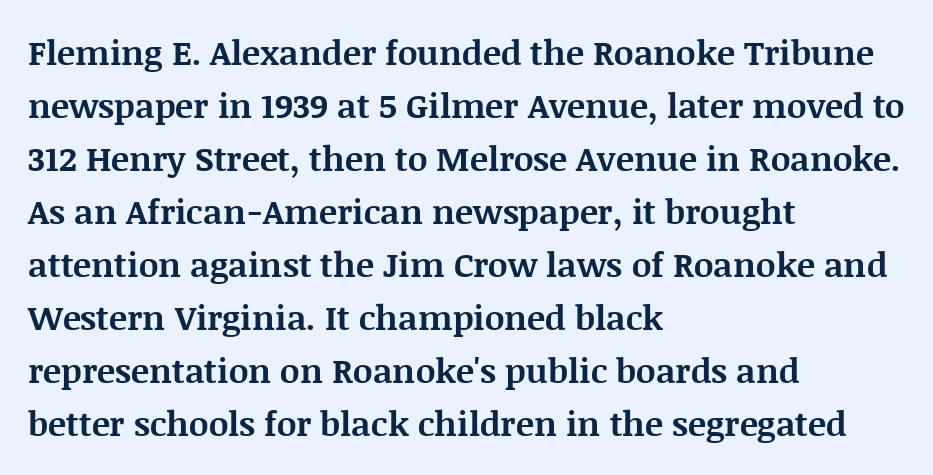
Q: Is the text bold? A: Yes.
Q: Is the text italic (slanted)? A: No, it is upright.
Q: Is the typeface a serif or a sans-serif typeface? A: Serif.
Q: Is the text underlined? A: No.
Q: How is the paragraph aligned? A: Left-aligned.
Q: Is the spacing between letters normal or unusually wide? A: Normal.
Q: Is the spacing between lines tight, normal or loose? A: Normal.
Q: Width (condensed, normal, or wide)? A: Normal.
Q: Stroke contrast? A: Medium.
Q: x-height? A: Large.
Q: Monospaced? A: No.
